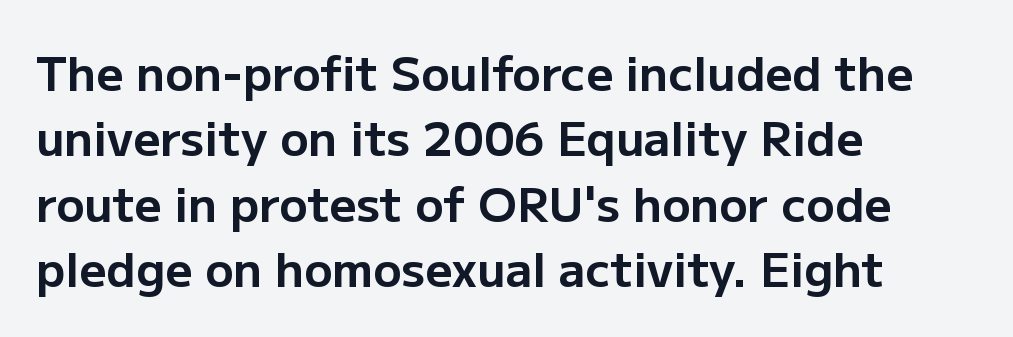
Each glyph is drawn with heavy, bold strokes. Normally led — the rows are evenly, conventionally spaced. Short and long lines alike share a common starting point at left. The foot of each line stays bare and open. These lines are composed in type without serifs. This sample uses an upright cut, with every glyph sitting square on the baseline.
